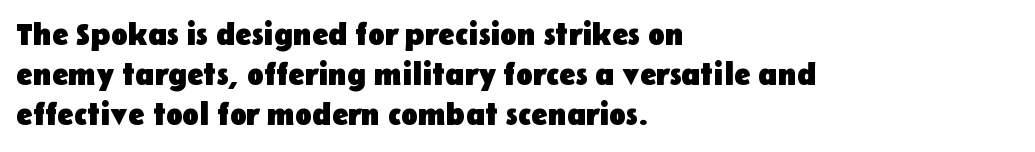
Q: Is the text bold? A: Yes.
Q: Is the text italic (slanted)? A: No, it is upright.
Q: Is the typeface a serif or a sans-serif typeface? A: Sans-serif.
Q: Is the text underlined? A: No.
Q: How is the paragraph aligned? A: Left-aligned.
Q: Is the spacing between letters normal or unusually wide? A: Normal.
Q: Is the spacing between lines tight, normal or loose? A: Normal.
Q: Width (condensed, normal, or wide)? A: Normal.
Q: Stroke contrast? A: Low.
Q: x-height? A: Medium.
Q: Monospaced? A: No.
